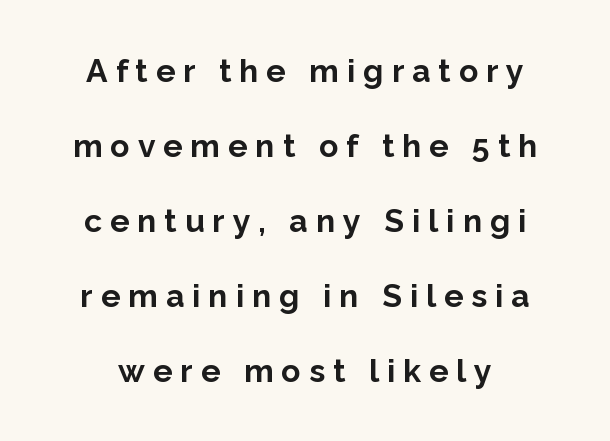
Ascenders rise straight up at ninety degrees. The lines are spread far apart with generous leading. Looks like regular typesetting: each glyph gets only the width it needs. The letters carry no serifs — their stems end cleanly without finishing strokes. The foot of each line stays bare and open. Thick stems and heavy bowls — unmistakably bold.
